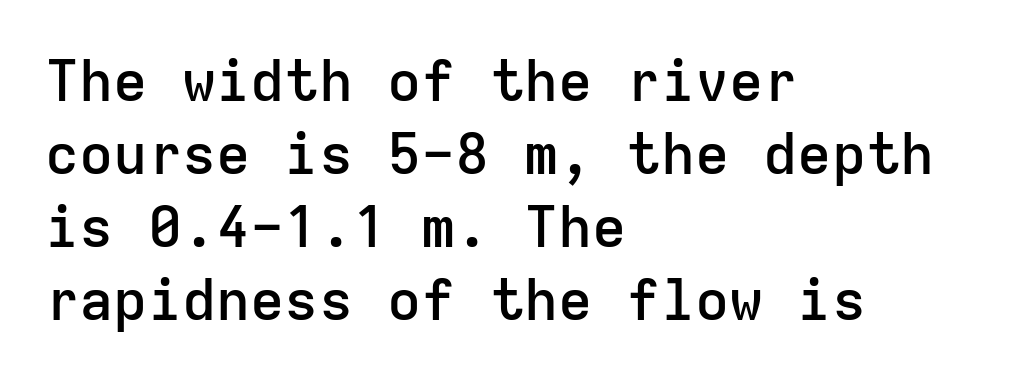
Q: Is the text bold? A: Semi-bold.
Q: Is the text italic (slanted)? A: No, it is upright.
Q: Is the typeface a serif or a sans-serif typeface? A: Sans-serif.
Q: Is the text underlined? A: No.
Q: How is the paragraph aligned? A: Left-aligned.
Q: Is the spacing between letters normal or unusually wide? A: Normal.
Q: Is the spacing between lines tight, normal or loose? A: Normal.
Q: Width (condensed, normal, or wide)? A: Normal.
Q: Stroke contrast? A: Low.
Q: x-height? A: Medium.
Q: Monospaced? A: Yes.
